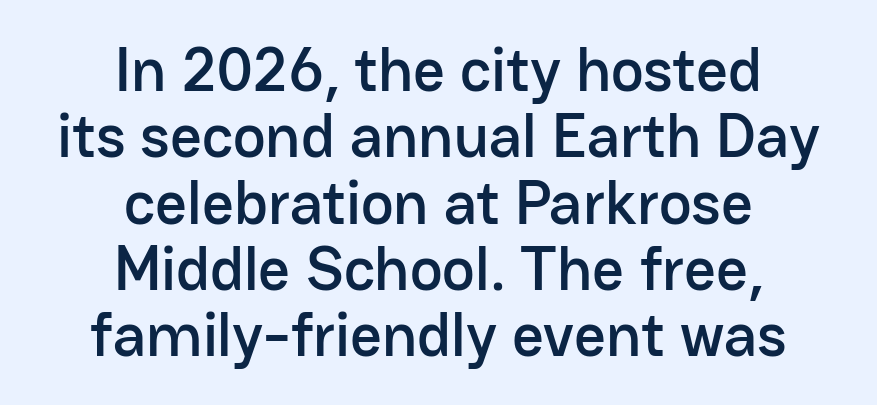
{"serif": "no", "italic": "no", "width": "normal", "stroke_contrast": "low", "x_height": "medium", "monospaced": "no", "underline": "no", "align": "center", "line_spacing": "tight", "line_spacing_ratio": 1.07, "letter_spacing": "normal", "letter_spacing_em": 0.0, "glyph_px": 62}
